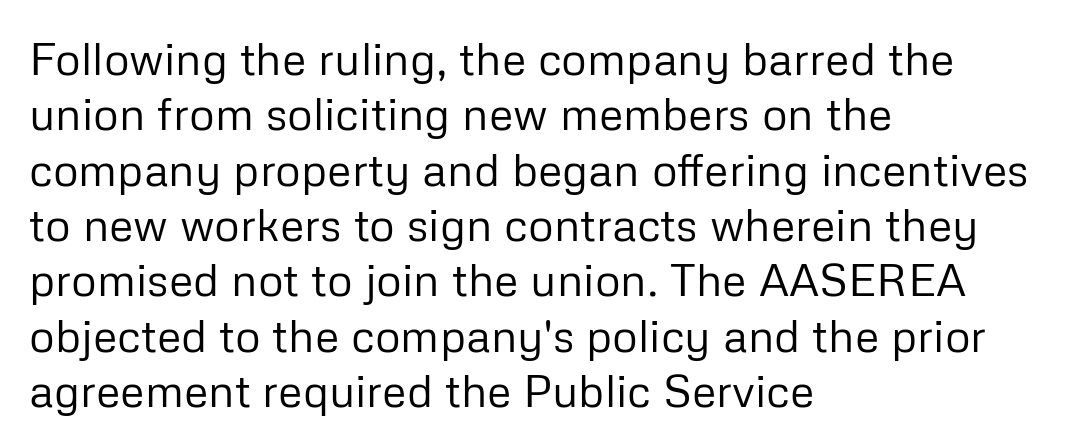
A typesetter would label this face a sans. Layout note: lines flush left. Honestly, the letter spacing is just normal — you wouldn't notice it. The letters look calm and open, with moderate or lighter stems. Is this a fixed-width face? No — the glyphs have proportional, varying widths.
